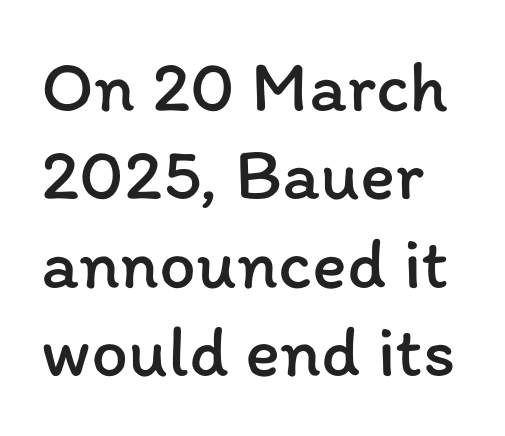
The specimen reads as upright at a glance. A quiet, ordinary-to-light weight characterises the typeface. The foot of each line stays bare and open. This sample has the flowing, uneven cadence of proportional lettering. The tracking reads as untouched default to a designer's eye.
